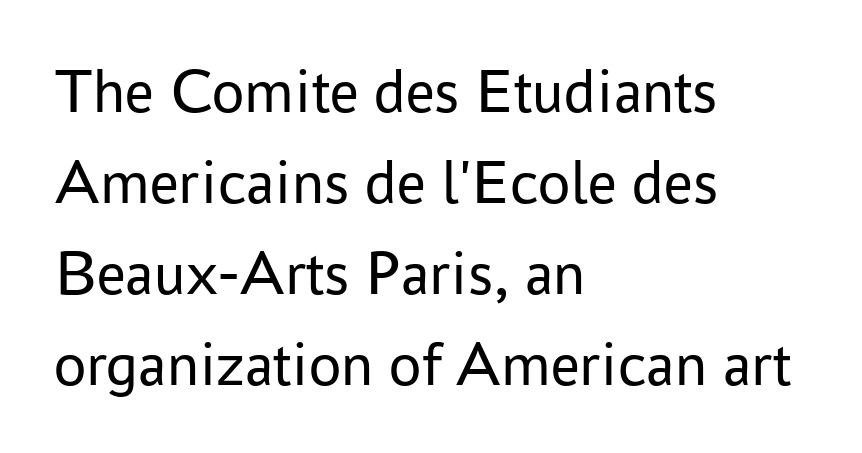
The image shows 64 px regular-weight sans-serif type, upright; set left-aligned, normal line spacing (1.42x), normal letter spacing, not underlined; low stroke contrast and a medium x-height.
